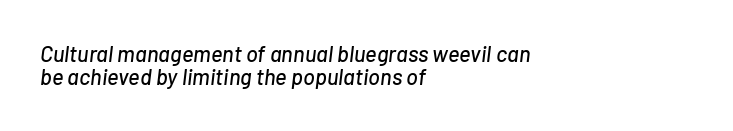
Nobody touched the tracking dial on this one. Reading down the column, the eye jumps only a short way to each next line. Nobody drew a line under any word here. Notice how the stems are inclined rather than vertical — that's the hallmark of italics. A student would call this left alignment; a typographer would say flush left, rag right.
